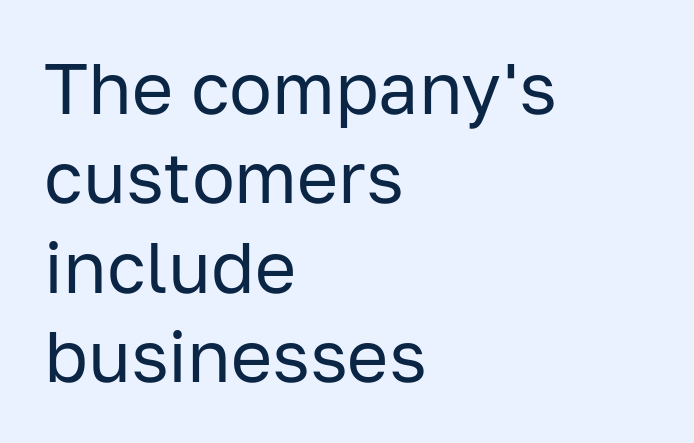
{"serif": "no", "italic": "no", "bold": "no", "weight": "regular", "width": "normal", "stroke_contrast": "low", "x_height": "medium", "monospaced": "no", "underline": "no", "align": "left", "line_spacing": "normal", "line_spacing_ratio": 1.26, "letter_spacing": "normal", "letter_spacing_em": 0.0, "glyph_px": 71}
